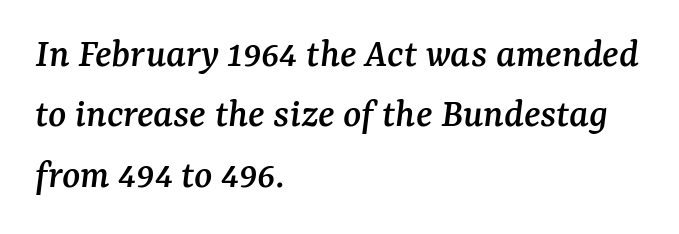
The horizontal fit of the characters is conventional and even. Compared with ordinary roman type, these characters are visibly tilted. Caption: multi-line text, flush left, ragged right. Leading matches the norm, producing a regular column. The face used here is proportionally spaced, like ordinary book or web type. The typeface chosen for these lines features serifs.
